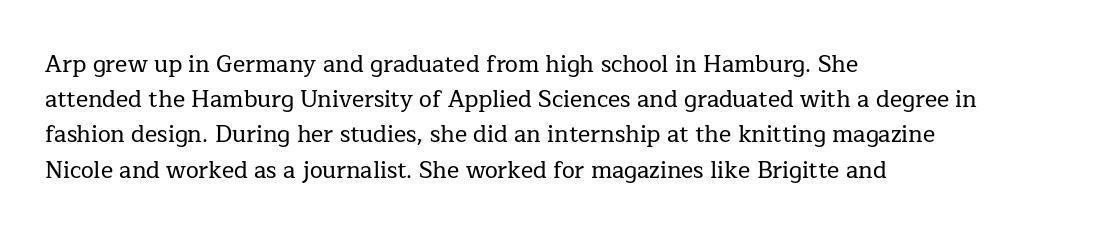
The image shows 23 px text type, upright; set left-aligned, normal line spacing (1.53x), normal letter spacing, not underlined.
